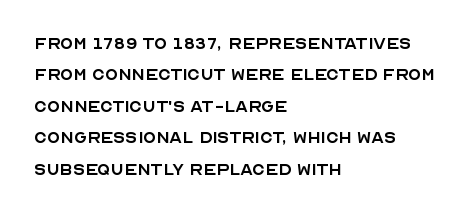
Each row of text sits above clean, open space. Italic? Not at all — the glyphs are vertical. Typeset ragged right — the left edge is the straight one. Each word holds together tightly as a unit, with standard inter-letter gaps. Interline gaps are of average width in this sample.
